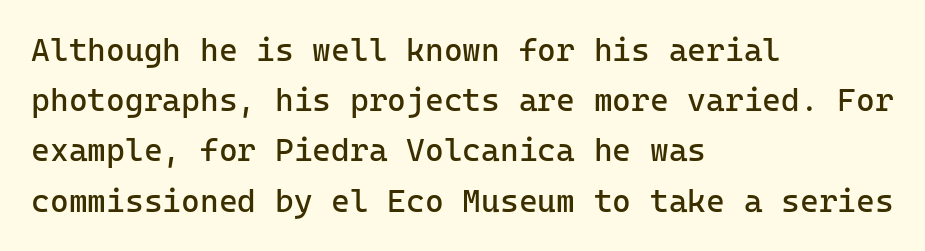
Q: Is the text bold? A: No.
Q: Is the text italic (slanted)? A: No, it is upright.
Q: Is the typeface a serif or a sans-serif typeface? A: Sans-serif.
Q: Is the text underlined? A: No.
Q: How is the paragraph aligned? A: Left-aligned.
Q: Is the spacing between letters normal or unusually wide? A: Normal.
Q: Is the spacing between lines tight, normal or loose? A: Normal.
Q: Width (condensed, normal, or wide)? A: Normal.
Q: Stroke contrast? A: Low.
Q: x-height? A: Medium.
Q: Monospaced? A: Yes.
